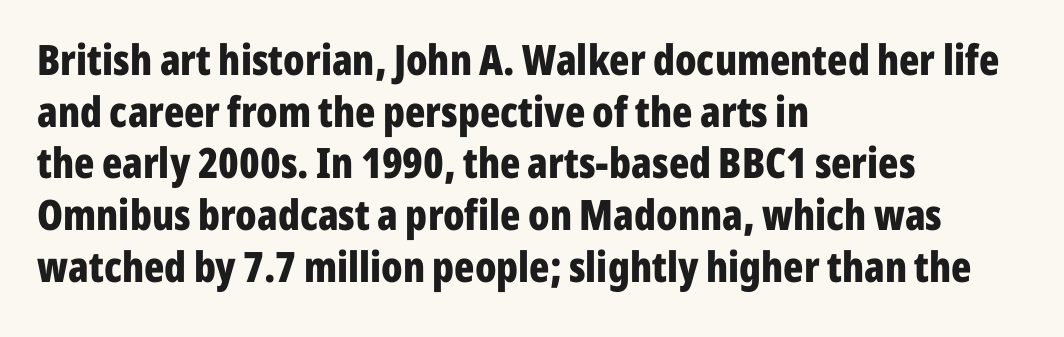
{"serif": "no", "italic": "no", "bold": "yes", "weight": "bold", "width": "condensed", "stroke_contrast": "low", "x_height": "medium", "monospaced": "no", "underline": "no", "align": "left", "line_spacing_ratio": 1.23, "letter_spacing": "normal", "letter_spacing_em": 0.0, "glyph_px": 42}
